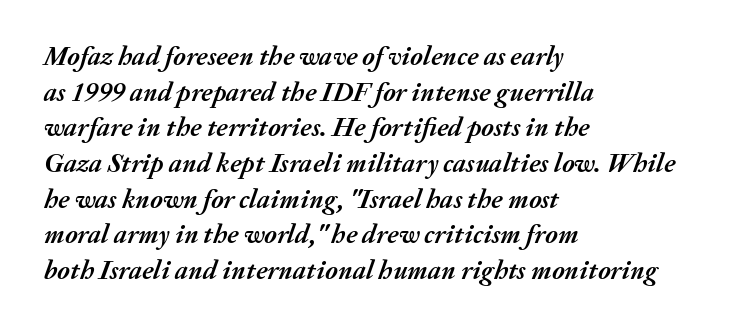
{"italic": "yes", "lean": "right", "slant_degrees": 20, "bold": "yes", "underline": "no", "align": "left", "line_spacing": "normal", "line_spacing_ratio": 1.32, "letter_spacing": "normal", "letter_spacing_em": 0.0, "glyph_px": 27}
